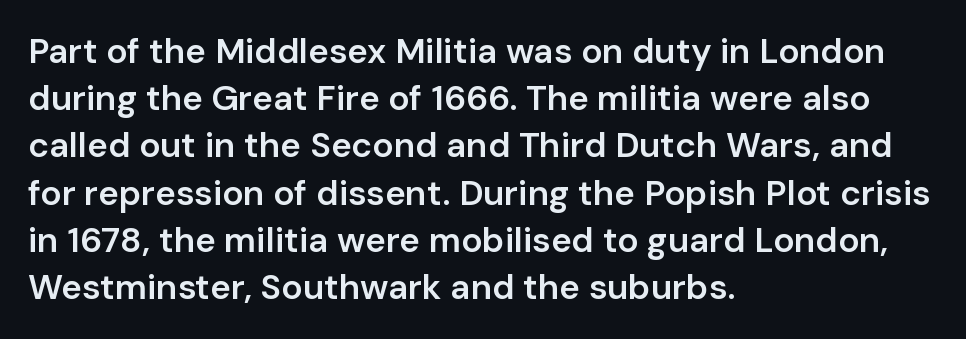
A typesetter would call this leading conventional body-copy spacing. Typeset ragged right — the left edge is the straight one. Examine the stroke ends and you'll find no serifs. The area under the type is left untouched. The letterforms sit shoulder to shoulder at normal distance.
